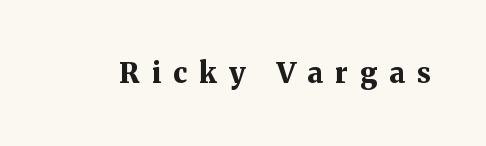
The image shows 28 px bold serif type, upright; set unusually wide letter spacing (+0.44 em), not underlined; medium stroke contrast and a medium x-height.
